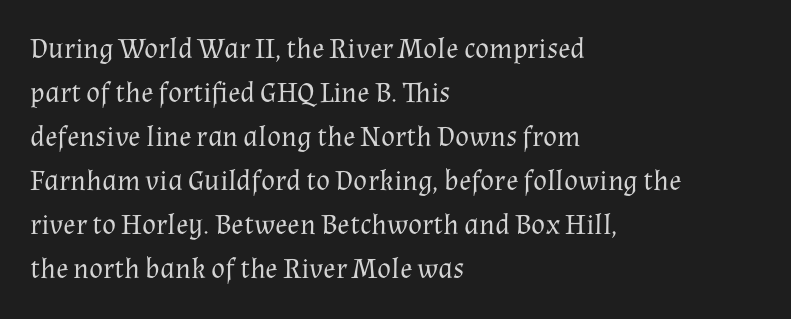
{"serif": "yes", "italic": "no", "bold": "no", "weight": "regular", "width": "normal", "stroke_contrast": "medium", "x_height": "medium", "monospaced": "no", "underline": "no", "align": "left", "line_spacing": "normal", "line_spacing_ratio": 1.52, "letter_spacing": "normal", "letter_spacing_em": 0.0, "glyph_px": 29}
